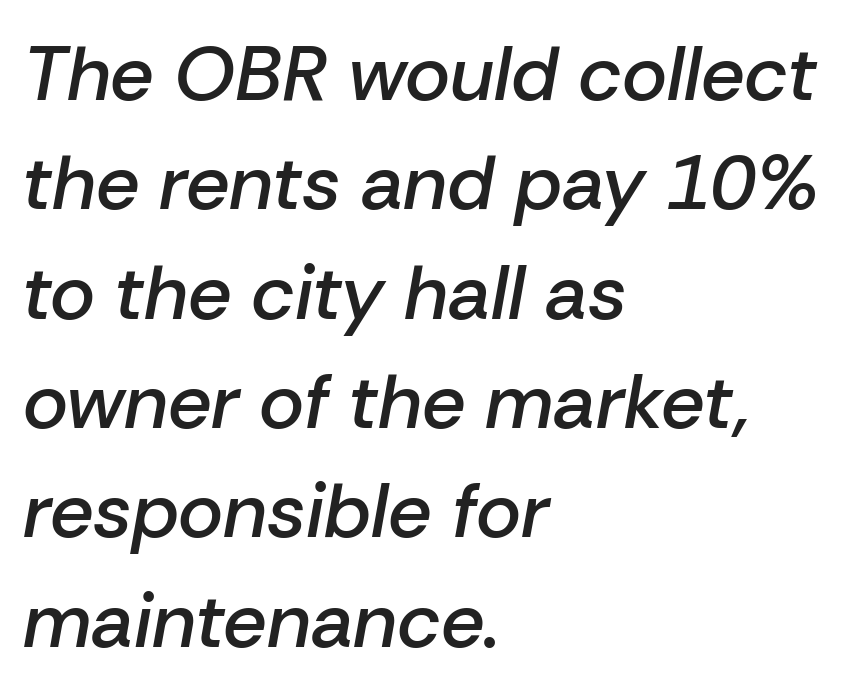
{"italic": "yes", "lean": "right", "slant_degrees": 10, "bold": "semi", "weight": "semibold", "width": "normal", "stroke_contrast": "low", "x_height": "medium", "monospaced": "no", "underline": "no", "align": "left", "line_spacing": "normal", "line_spacing_ratio": 1.42, "letter_spacing": "normal", "letter_spacing_em": 0.0, "glyph_px": 77}
